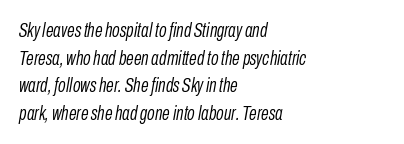
Q: Is the text bold? A: No.
Q: Is the text italic (slanted)? A: Yes, it leans right by about 10 degrees.
Q: Is the text underlined? A: No.
Q: How is the paragraph aligned? A: Left-aligned.
Q: Is the spacing between letters normal or unusually wide? A: Normal.
Q: Is the spacing between lines tight, normal or loose? A: Normal.
